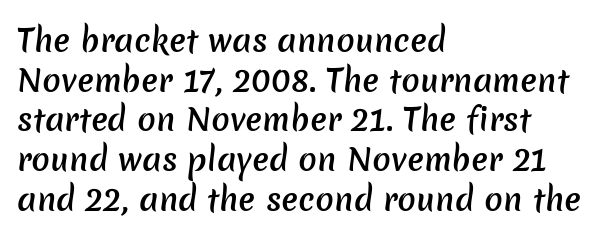
These words are printed semibold, heavier than regular yet not bold. Line starts are locked; line ends wander. Type without underlining. Grotesque or geometric, the face here clearly has no serifs. Here the designer chose a conventional face with non-uniform glyph widths. The passage shown has conventional tracking throughout.
